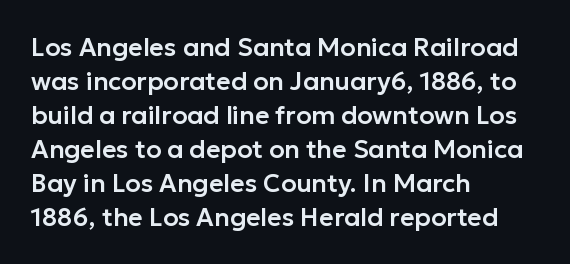
These lines were composed using upright roman letters. Line beginnings align vertically; line endings do not. Quick note: underline off. Nobody touched the tracking dial on this one. Leading matches the norm, producing a regular column.
